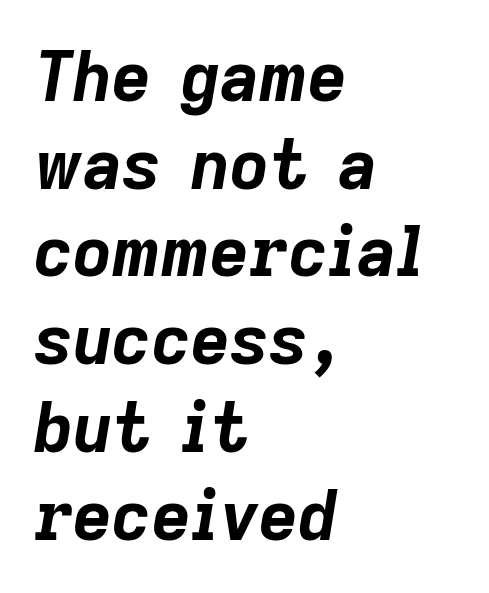
{"italic": "yes", "lean": "right", "slant_degrees": 9, "bold": "yes", "weight": "bold", "width": "normal", "stroke_contrast": "low", "x_height": "medium", "monospaced": "no", "underline": "no", "align": "left", "line_spacing": "normal", "line_spacing_ratio": 1.29, "letter_spacing": "normal", "letter_spacing_em": 0.0, "glyph_px": 68}
